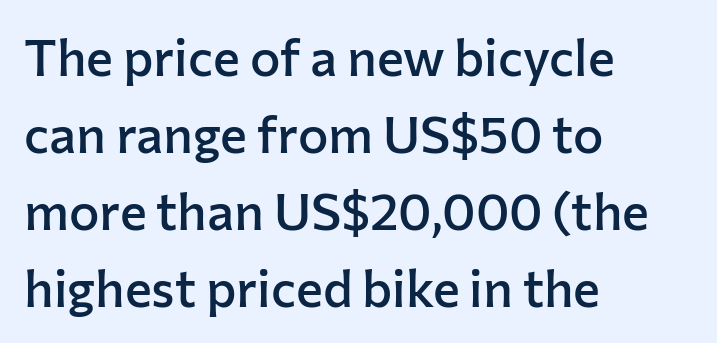
The letters stand straight up with perfectly vertical stems. Vertical spacing — default. The horizontal fit of the characters is conventional and even. Summary of weight: moderately heavy, a semibold. Note the varied advance widths — an 'i' is clearly narrower than an 'm'.
